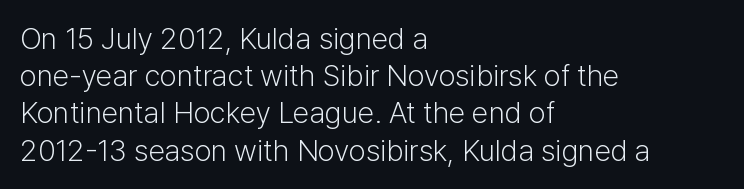
Each line starts at the same left margin while the right side varies. These lines keep a tight, regular rhythm from letter to letter. Note the varied advance widths — an 'i' is clearly narrower than an 'm'. The typesetting does not lean heavy: it is not bold. Rule under the text: the space is simply empty. Letterform terminals end flat and unadorned throughout the passage.
